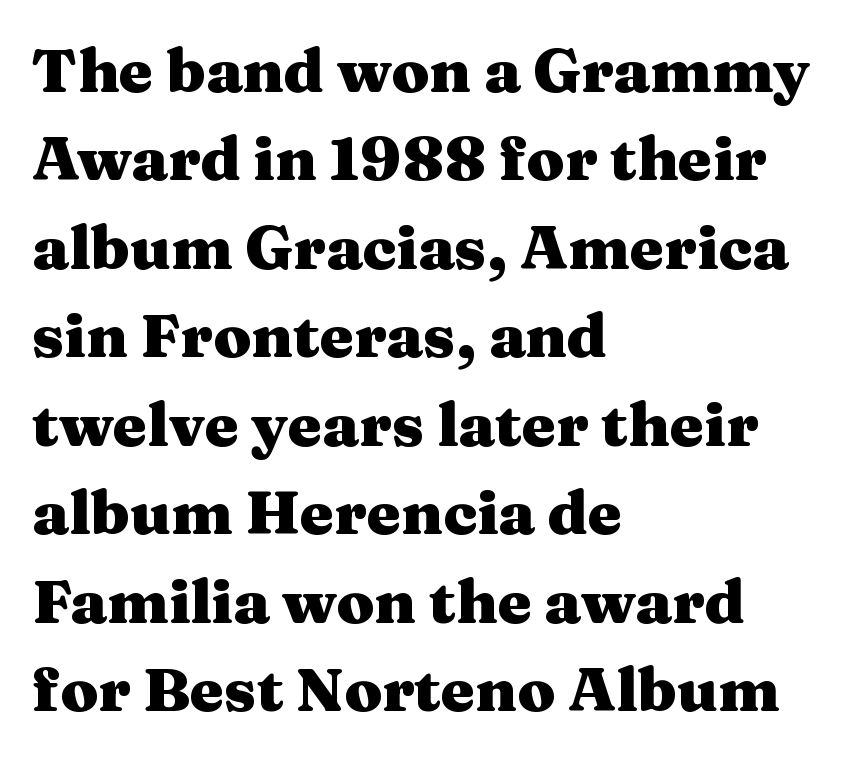
Q: Is the text bold? A: Yes.
Q: Is the text italic (slanted)? A: No, it is upright.
Q: Is the typeface a serif or a sans-serif typeface? A: Serif.
Q: Is the text underlined? A: No.
Q: How is the paragraph aligned? A: Left-aligned.
Q: Is the spacing between letters normal or unusually wide? A: Normal.
Q: Is the spacing between lines tight, normal or loose? A: Normal.
Q: Width (condensed, normal, or wide)? A: Wide.
Q: Stroke contrast? A: Medium.
Q: x-height? A: Medium.
Q: Monospaced? A: No.
